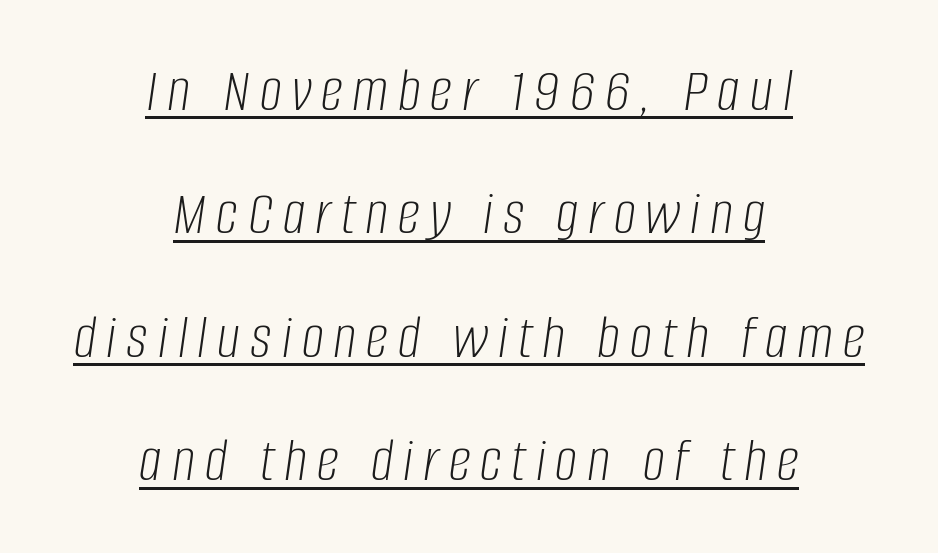
Bold? No — there's no thickening of the strokes. In designer terms, the underline attribute is active on this setting. The face used here is proportionally spaced, like ordinary book or web type. Tall strokes in this sample are angled rather than plumb.
